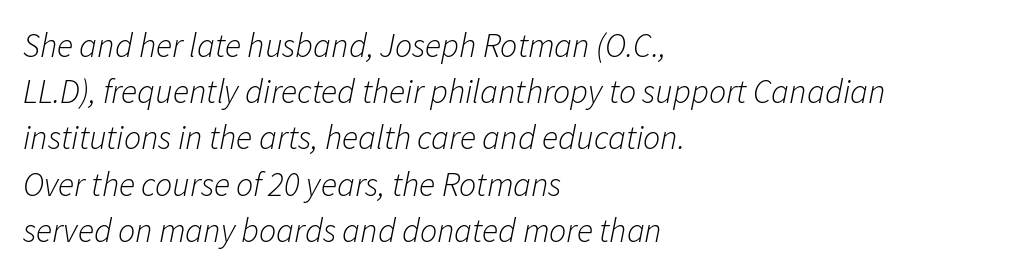
{"italic": "yes", "lean": "right", "slant_degrees": 11, "bold": "no", "weight": "light", "width": "normal", "stroke_contrast": "low", "x_height": "medium", "monospaced": "no", "underline": "no", "align": "left", "line_spacing": "normal", "line_spacing_ratio": 1.36, "letter_spacing": "normal", "letter_spacing_em": 0.0, "glyph_px": 34}
